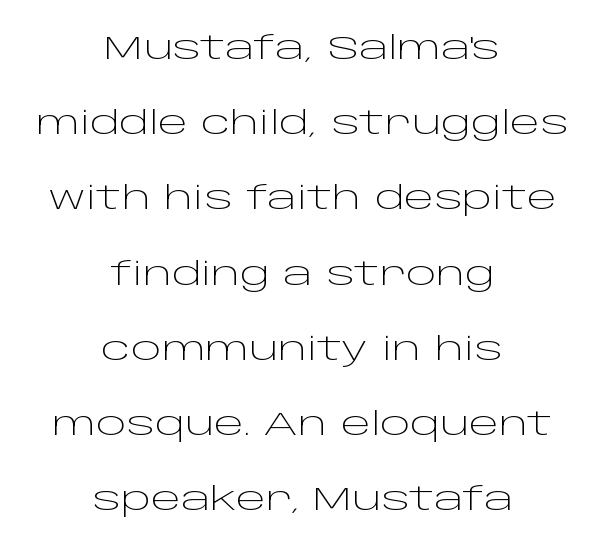
{"serif": "no", "italic": "no", "bold": "no", "weight": "light", "width": "wide", "stroke_contrast": "low", "x_height": "large", "monospaced": "no", "underline": "no", "align": "center", "line_spacing": "loose", "line_spacing_ratio": 2.35, "letter_spacing": "normal", "letter_spacing_em": 0.0, "glyph_px": 32}
